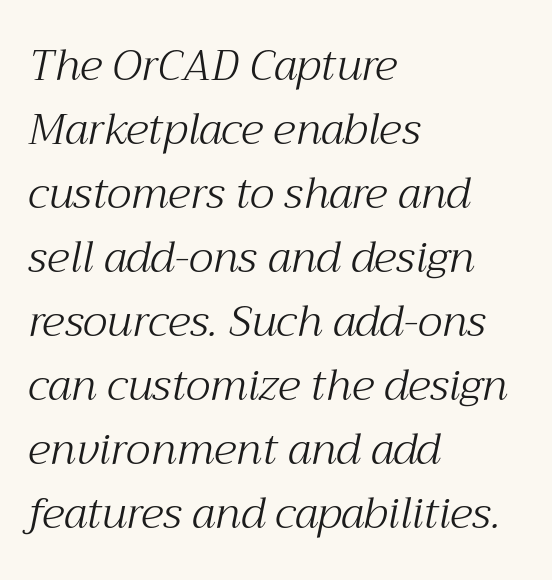
The paragraph shown leans on its left margin. Quick note: italic. Unmarked baselines from the first word to the last. The vertical gap from one line to the next is medium. Is the letter spacing exaggerated? No — it looks like the ordinary default. This is serif lettering, the kind often seen in printed books.
